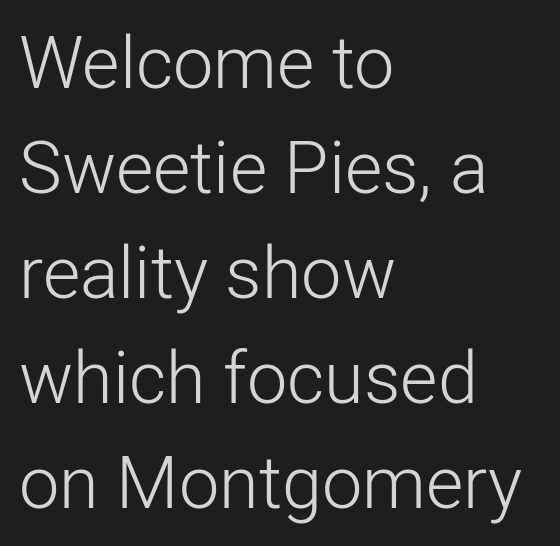
Q: Is the text bold? A: No.
Q: Is the text italic (slanted)? A: No, it is upright.
Q: Is the typeface a serif or a sans-serif typeface? A: Sans-serif.
Q: Is the text underlined? A: No.
Q: How is the paragraph aligned? A: Left-aligned.
Q: Is the spacing between letters normal or unusually wide? A: Normal.
Q: Is the spacing between lines tight, normal or loose? A: Normal.
Q: Width (condensed, normal, or wide)? A: Normal.
Q: Stroke contrast? A: Low.
Q: x-height? A: Medium.
Q: Monospaced? A: No.
